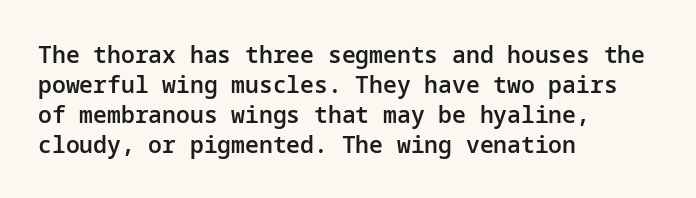
{"italic": "no", "bold": "semi", "underline": "no", "align": "left", "line_spacing": "normal", "line_spacing_ratio": 1.3, "letter_spacing": "normal", "letter_spacing_em": 0.0, "glyph_px": 23}
